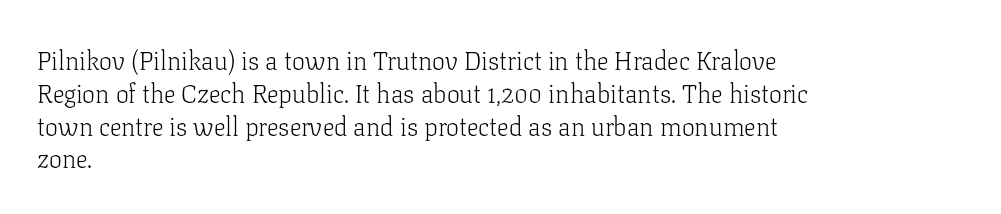
Check the space under the baseline: it is left empty. Posture: upright roman. Is the type heavy? It reads as light-to-regular instead. One-word summary of the alignment: left. The line-height multiplier appears to be the usual default.
